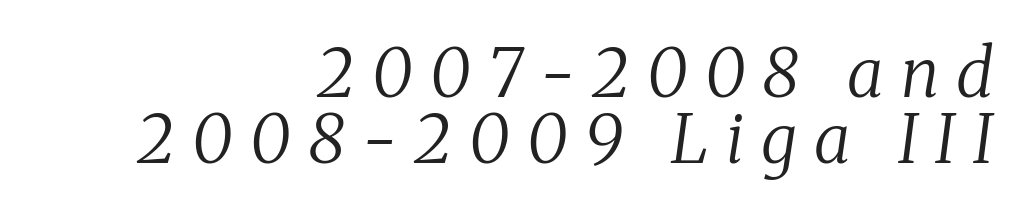
The image shows 67 px regular-weight serif type, italic (leaning right); set right-aligned, tight line spacing (0.99x), unusually wide letter spacing (+0.26 em), not underlined; medium stroke contrast and a medium x-height.
